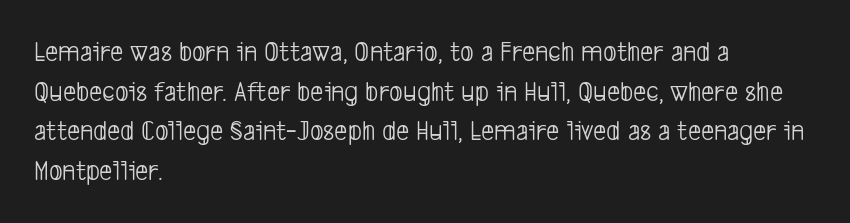
Q: Is the text bold? A: No.
Q: Is the typeface a serif or a sans-serif typeface? A: Sans-serif.
Q: Is the text underlined? A: No.
Q: How is the paragraph aligned? A: Left-aligned.
Q: Is the spacing between letters normal or unusually wide? A: Normal.
Q: Is the spacing between lines tight, normal or loose? A: Normal.
Q: Width (condensed, normal, or wide)? A: Condensed.
Q: Stroke contrast? A: Low.
Q: x-height? A: Medium.
Q: Monospaced? A: No.
